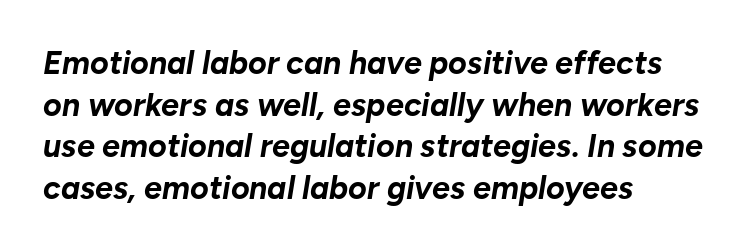
In terms of letterspacing, this is plain default setting. Characters are canted at an angle relative to the baseline's perpendicular. The letters are bold, with thick, heavy strokes. The block of text has a typical density, with ordinary space between rows. Beneath every word, the page is bare. The passage shown is typed in a proportional face where columns would drift.
